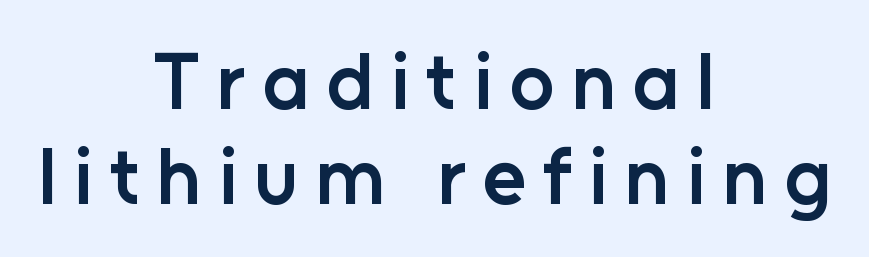
The image shows 79 px semibold sans-serif type, upright; set centered, line spacing 1.2x, unusually wide letter spacing (+0.21 em), not underlined; low stroke contrast and a medium x-height.
